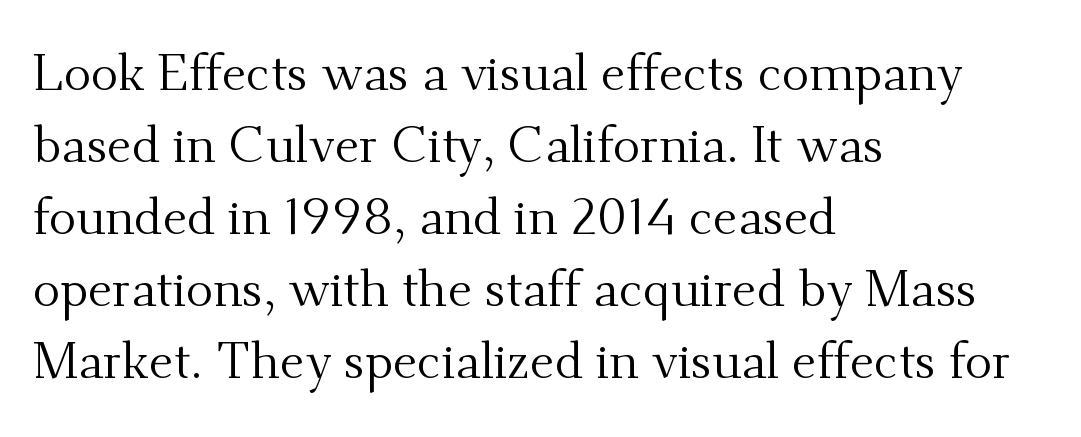
{"serif": "yes", "italic": "no", "bold": "no", "weight": "regular", "width": "normal", "stroke_contrast": "medium", "x_height": "small", "monospaced": "no", "underline": "no", "align": "left", "line_spacing": "normal", "line_spacing_ratio": 1.41, "letter_spacing": "normal", "letter_spacing_em": 0.0, "glyph_px": 51}
